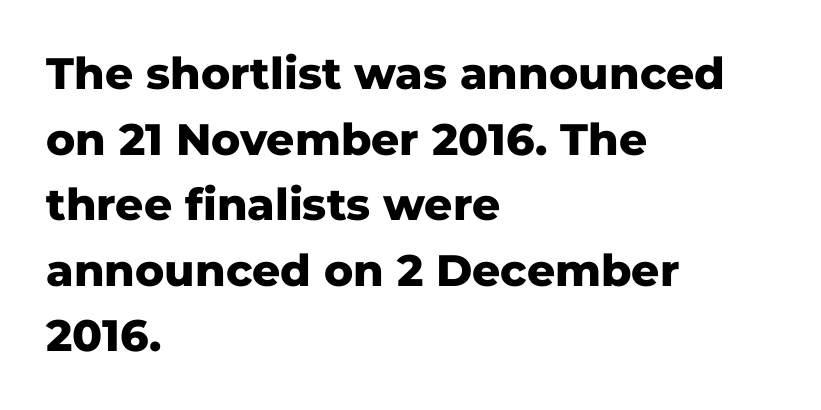
The font's upright variant was chosen for this text. Honestly, the letter spacing is just normal — you wouldn't notice it. The characters display no serif detailing; their extremities are plain. Here the designer chose a conventional face with non-uniform glyph widths.
